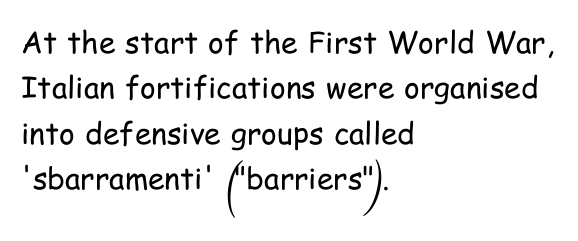
The image shows 30 px regular-weight, condensed sans-serif type, upright; set left-aligned, normal line spacing (1.51x), normal letter spacing, not underlined; low stroke contrast and a medium x-height.
